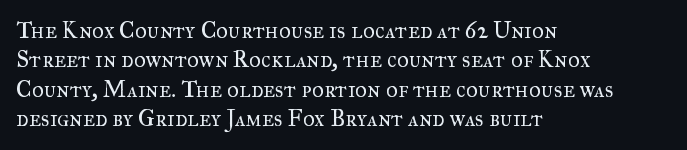
Q: Is the text bold? A: No.
Q: Is the text italic (slanted)? A: No, it is upright.
Q: Is the text underlined? A: No.
Q: How is the paragraph aligned? A: Left-aligned.
Q: Is the spacing between letters normal or unusually wide? A: Normal.
Q: Is the spacing between lines tight, normal or loose? A: Normal.
